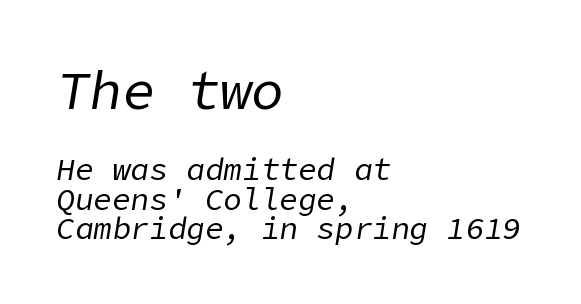
The specimen reads as italic at a glance. The words here are not underlined. Between one letter and the next there's only the usual sliver of space. The passage is arranged the way most books set body copy — flush left. Here the first block reads like a headline and the second like body copy. Stroke thickness stays within the range of a standard reading face or lighter.
